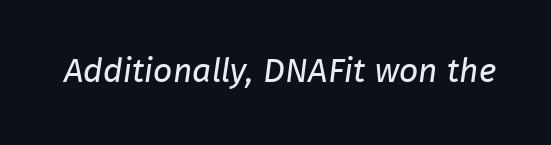
Q: Is the text bold? A: No.
Q: Is the typeface a serif or a sans-serif typeface? A: Sans-serif.
Q: Is the text underlined? A: No.
Q: Is the spacing between letters normal or unusually wide? A: Normal.
Q: Width (condensed, normal, or wide)? A: Normal.
Q: Stroke contrast? A: Low.
Q: x-height? A: Medium.
Q: Monospaced? A: No.
